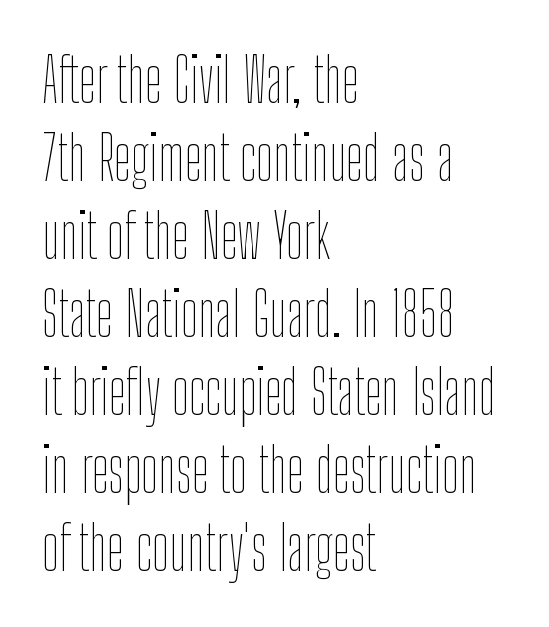
The image shows 61 px thin, condensed type, upright; set left-aligned, normal line spacing (1.28x), normal letter spacing, not underlined; low stroke contrast and a medium x-height.
